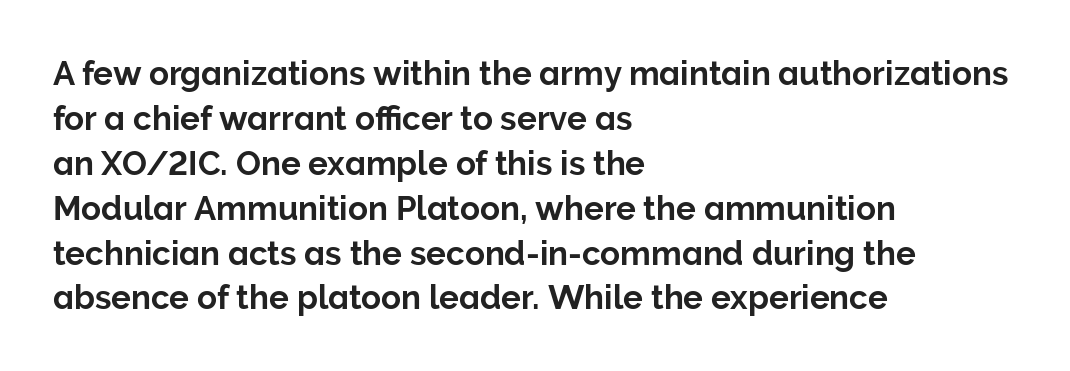
Q: Is the text italic (slanted)? A: No, it is upright.
Q: Is the typeface a serif or a sans-serif typeface? A: Sans-serif.
Q: Is the text underlined? A: No.
Q: How is the paragraph aligned? A: Left-aligned.
Q: Is the spacing between letters normal or unusually wide? A: Normal.
Q: Is the spacing between lines tight, normal or loose? A: Normal.
Q: Width (condensed, normal, or wide)? A: Normal.
Q: Stroke contrast? A: Low.
Q: x-height? A: Medium.
Q: Monospaced? A: No.
